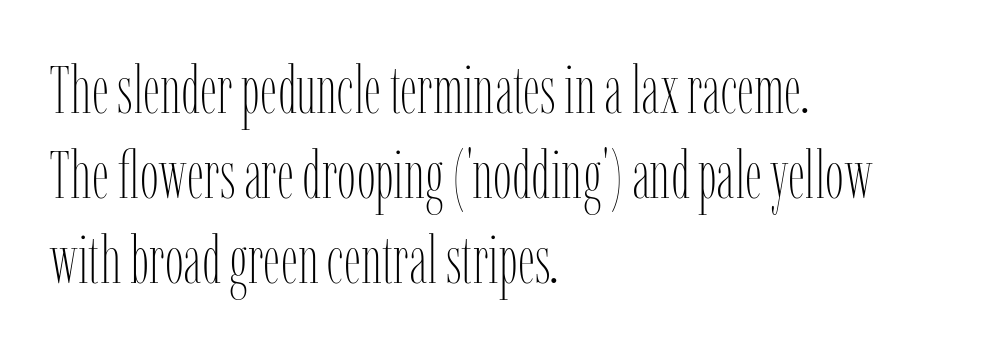
Quick note: underline off. Characters follow at the spacing the type designer built in. Nothing heavy about these letters — not bold at all. The passage is arranged the way most books set body copy — flush left. The letters stand straight up with perfectly vertical stems. Evenly set lines give the paragraph a standard silhouette.
